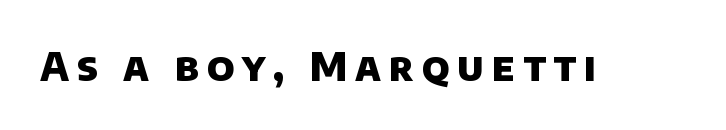
Character widths vary here, with narrow letters taking less room than wide ones. Bold? Absolutely — the strokes are thick and heavy. Descenders hang freely into open space. Is the letter spacing exaggerated? Yes — the characters are pushed far apart.
